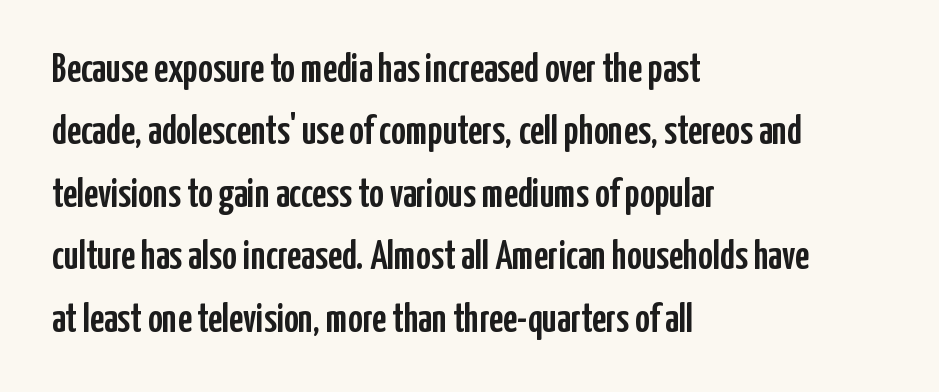
The image shows 40 px condensed sans-serif type, upright; set left-aligned, normal line spacing (1.56x), normal letter spacing, not underlined; low stroke contrast and a medium x-height.
